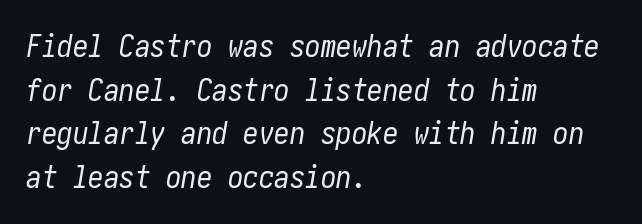
The image shows 31 px regular-weight, condensed type, italic (leaning right); set left-aligned, normal line spacing (1.41x), normal letter spacing, not underlined; low stroke contrast and a medium x-height.
